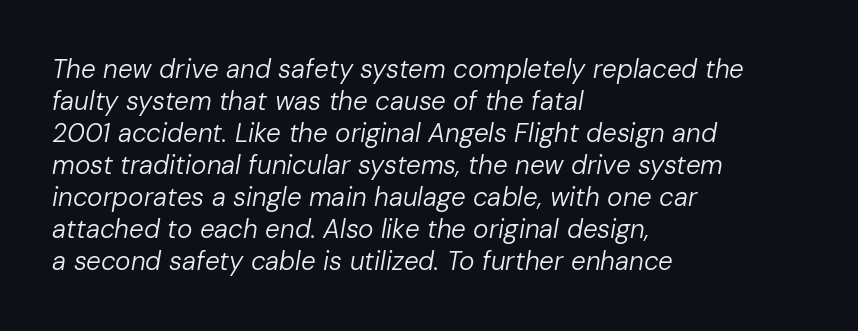
Q: Is the text bold? A: No.
Q: Is the text italic (slanted)? A: Yes, it leans right by about 10 degrees.
Q: Is the text underlined? A: No.
Q: How is the paragraph aligned? A: Left-aligned.
Q: Is the spacing between letters normal or unusually wide? A: Normal.
